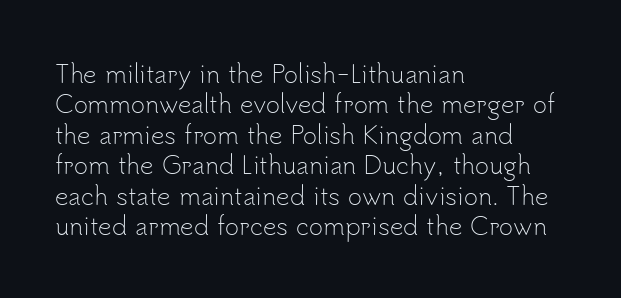
The image shows 24 px text type, upright; set left-aligned, normal line spacing (1.27x), normal letter spacing, not underlined.
